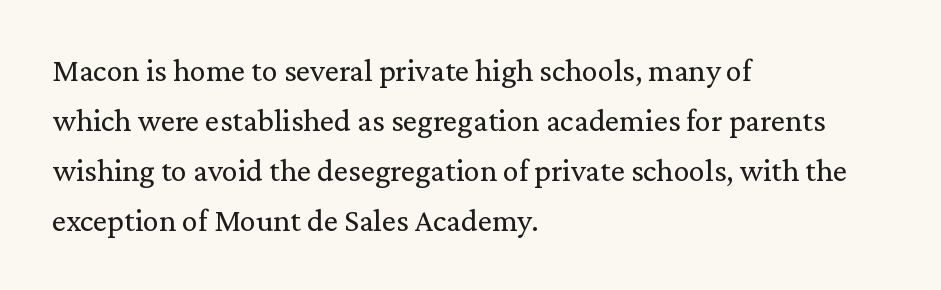
Q: Is the text bold? A: No.
Q: Is the text italic (slanted)? A: No, it is upright.
Q: Is the typeface a serif or a sans-serif typeface? A: Serif.
Q: Is the text underlined? A: No.
Q: How is the paragraph aligned? A: Left-aligned.
Q: Is the spacing between letters normal or unusually wide? A: Normal.
Q: Is the spacing between lines tight, normal or loose? A: Normal.
Q: Width (condensed, normal, or wide)? A: Normal.
Q: Stroke contrast? A: Low.
Q: x-height? A: Medium.
Q: Monospaced? A: No.
